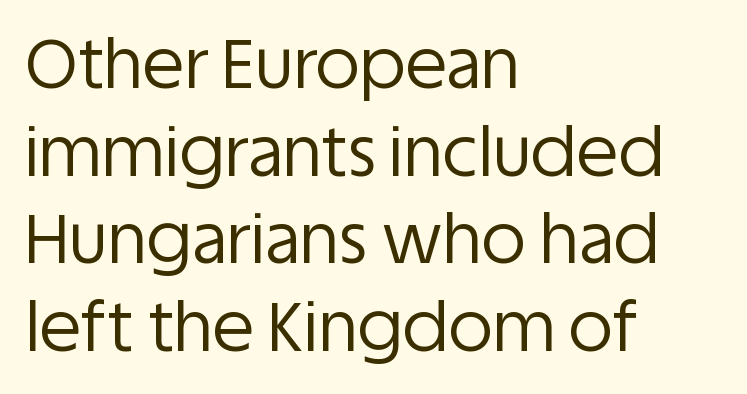
The image shows 68 px regular-weight sans-serif type, upright; set left-aligned, normal line spacing (1.29x), normal letter spacing, not underlined; low stroke contrast and a large x-height.
